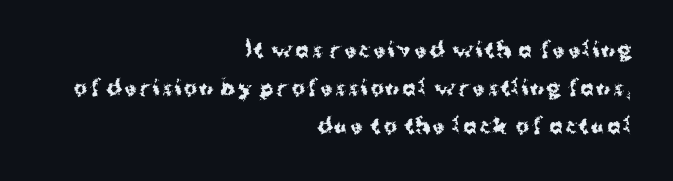
The image shows 20 px bold type, upright; set right-aligned, loose line spacing (1.91x), not underlined.
